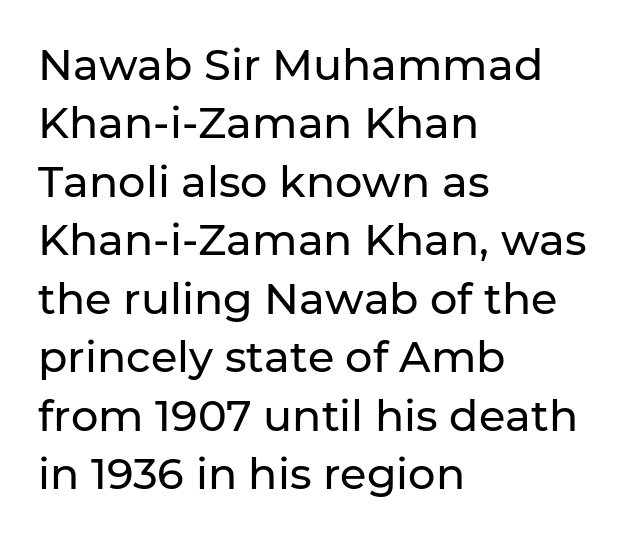
Does the type have serifs? No, each stem ends abruptly. This rendering uses left alignment, leaving the right contour irregular. Rule under the text: the space is simply empty. A typesetter would call this leading conventional body-copy spacing. Do the characters align in a grid? No, the font is proportional.
